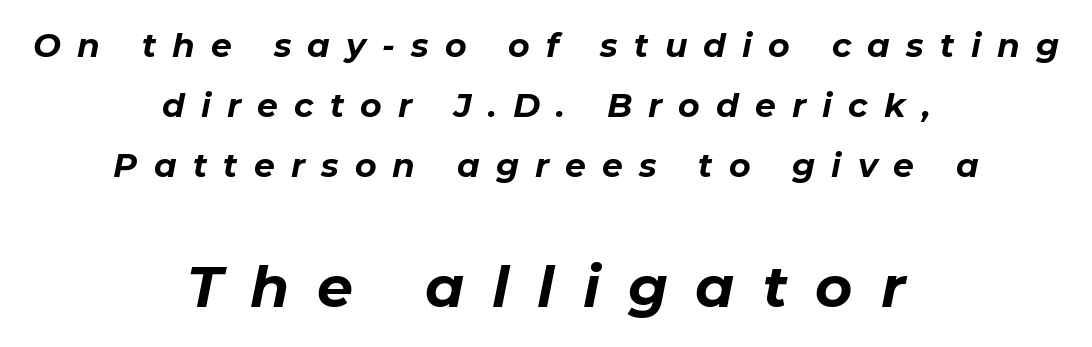
The block sitting lower on the canvas is the one with enlarged characters. The letters advance in unequal steps, a hallmark of proportional type. A clean baseline with only descenders dipping below it. Where is the straight margin? There isn't one; the lines are centered. Designer's note — italics engaged.
